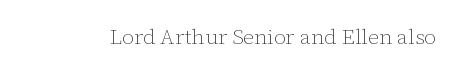
Q: Is the text bold? A: No.
Q: Is the text italic (slanted)? A: No, it is upright.
Q: Is the text underlined? A: No.
Q: Is the spacing between letters normal or unusually wide? A: Normal.
